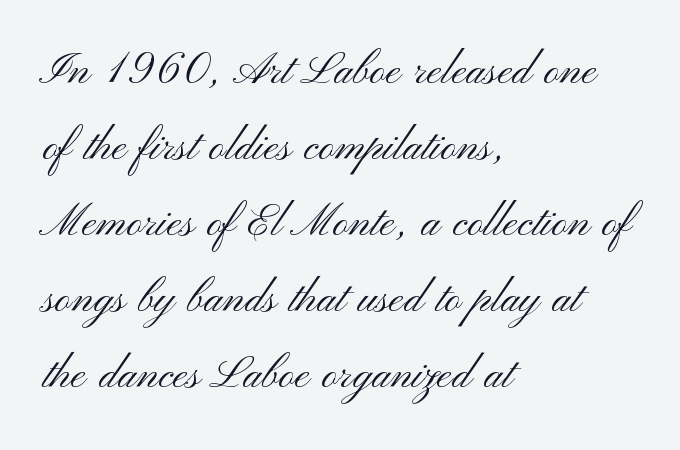
The image shows 55 px light, wide sans-serif type; set left-aligned, normal line spacing (1.38x), normal letter spacing, not underlined; medium stroke contrast and a small x-height.
